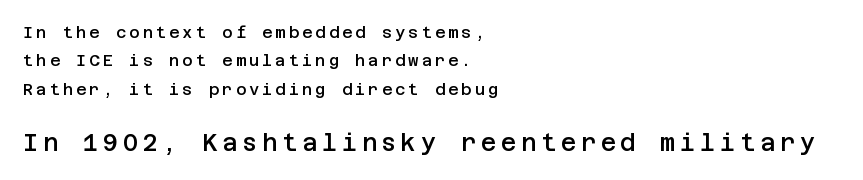
The image shows 24 px text type, upright; set left-aligned, line spacing 1.78x, not underlined; the second (bottom) block is 1.5x larger.
